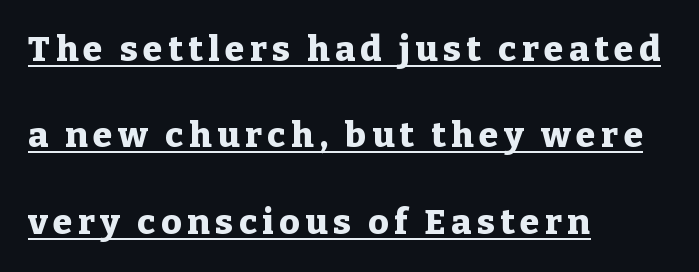
Notice how the passage keeps a crisp vertical edge on the left only. Typographically, this falls in the serif category. Think of a printed novel: that variable character pitch is what you see here. Typesetter's note: full bold, strokes at maximum text heaviness.
